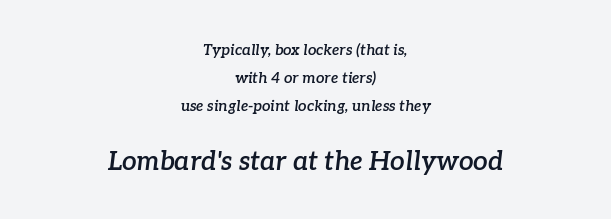
In CSS terms this would be text-align: center. The gaps between neighbouring characters are ordinary and unremarkable. Would a proofreader flag this as italicized? Yes. The passage shown is semibold, sitting just below true bold.
